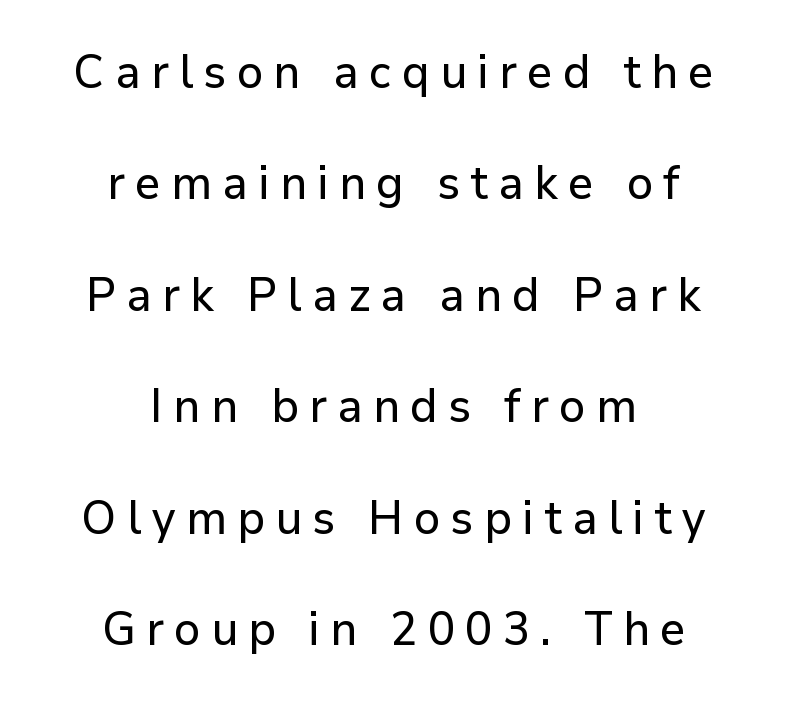
Varying glyph widths throughout — classic text-font behaviour. A bare baseline throughout the passage. No italicization has been applied; the sample stays upright. Is there much room between lines? Yes — plenty of vertical air separates them.
